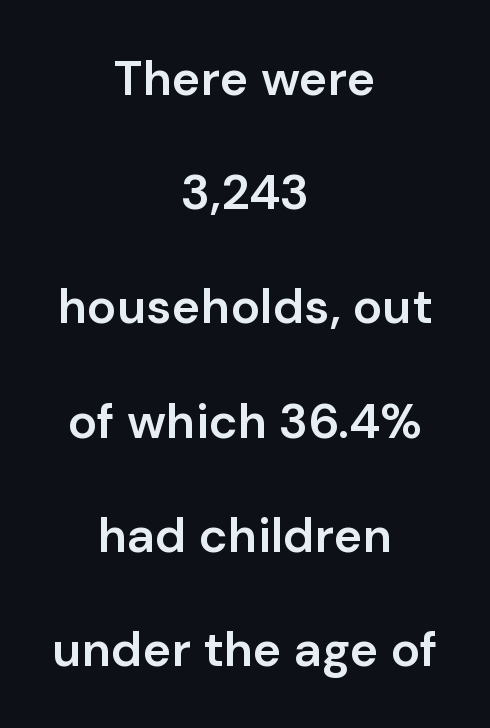
The image shows 49 px semibold sans-serif type, upright; set centered, loose line spacing (2.33x), normal letter spacing, not underlined; low stroke contrast and a medium x-height.
